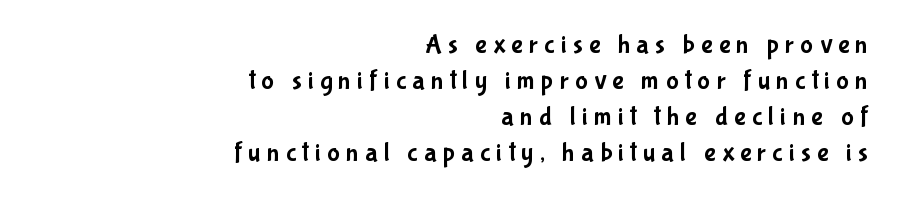
{"italic": "no", "underline": "no", "align": "right", "line_spacing": "normal", "line_spacing_ratio": 1.33, "letter_spacing": "wide", "letter_spacing_em": 0.23, "glyph_px": 27}
